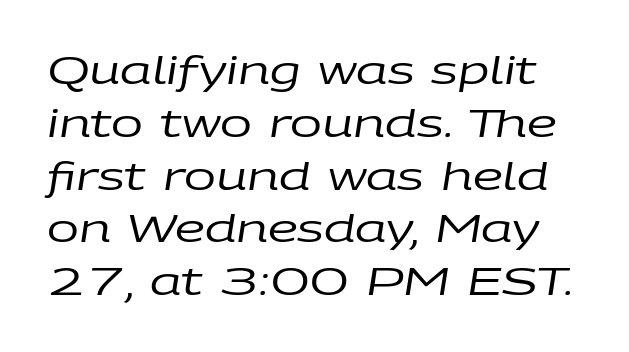
Has an underline been added? It has not. Does the leading feel generous? No, just average. Character widths vary here, with narrow letters taking less room than wide ones. The line texture is even and compact thanks to regular tracking. There's an unmistakable incline to the writing here.
